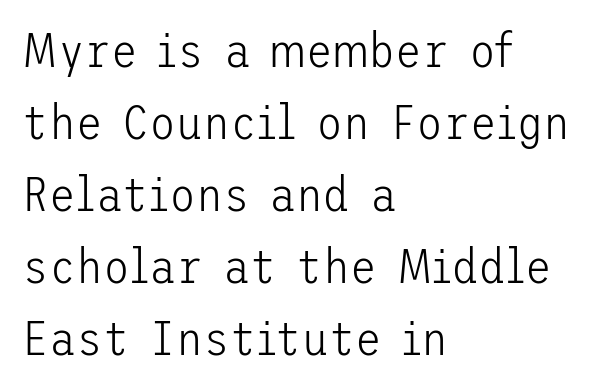
Honestly, the letter spacing is just normal — you wouldn't notice it. Leading matches the norm, producing a regular column. This is roman type, the default non-slanted kind. Stroke mass is kept to a normal reading level or below. Typeset ragged right — the left edge is the straight one. The string is rendered with underlining switched off.
